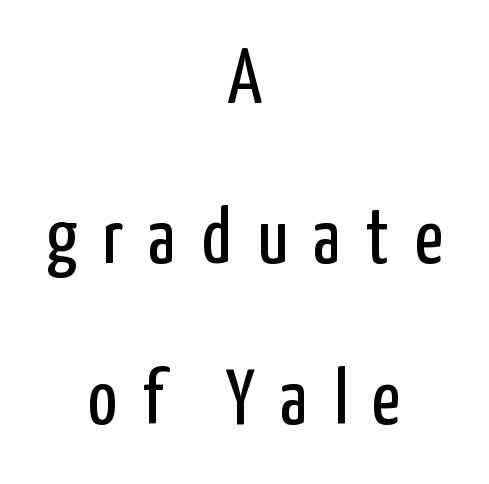
The image shows 79 px regular-weight, condensed sans-serif type, upright; set centered, loose line spacing (2.03x), unusually wide letter spacing (+0.32 em), not underlined; low stroke contrast and a medium x-height.
